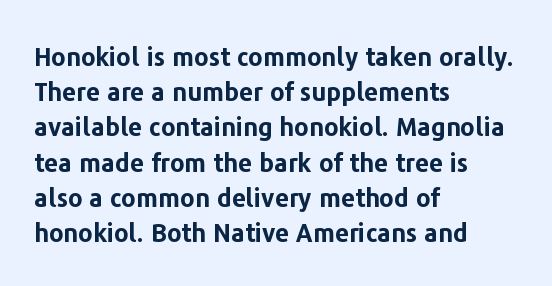
Q: Is the text bold? A: Yes.
Q: Is the text italic (slanted)? A: No, it is upright.
Q: Is the text underlined? A: No.
Q: How is the paragraph aligned? A: Left-aligned.
Q: Is the spacing between letters normal or unusually wide? A: Normal.
Q: Is the spacing between lines tight, normal or loose? A: Normal.
